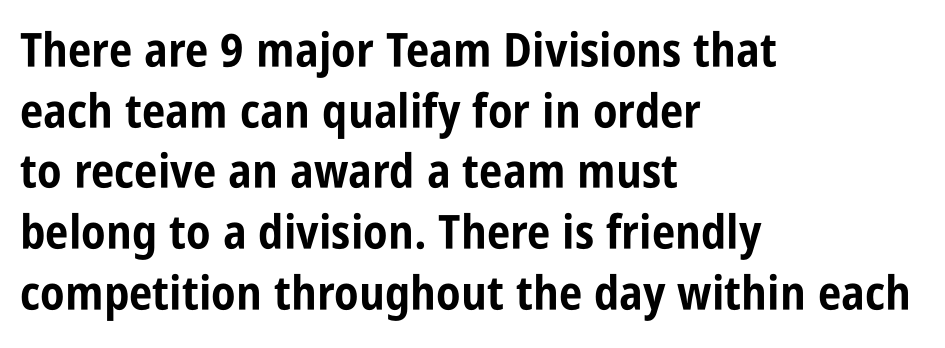
{"serif": "no", "italic": "no", "bold": "yes", "weight": "bold", "width": "condensed", "stroke_contrast": "low", "x_height": "large", "monospaced": "no", "underline": "no", "align": "left", "line_spacing": "normal", "line_spacing_ratio": 1.29, "letter_spacing": "normal", "letter_spacing_em": 0.0, "glyph_px": 47}
